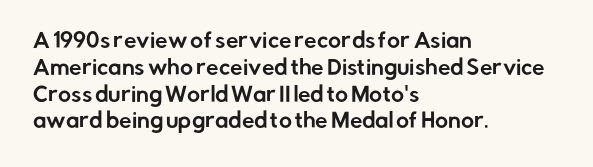
{"italic": "no", "underline": "no", "align": "left", "line_spacing": "normal", "line_spacing_ratio": 1.34, "letter_spacing": "normal", "letter_spacing_em": 0.0, "glyph_px": 20}
